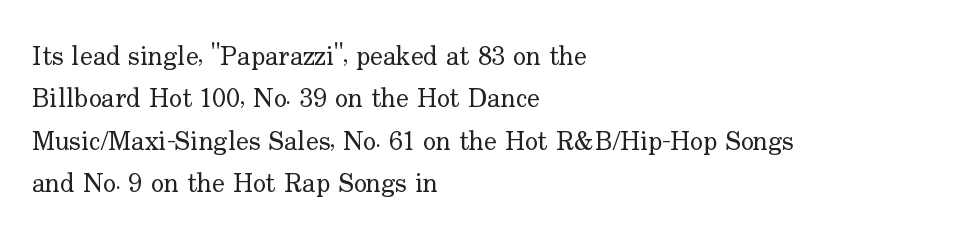
The image shows 27 px text type, upright; set left-aligned, normal line spacing (1.57x), normal letter spacing, not underlined.
